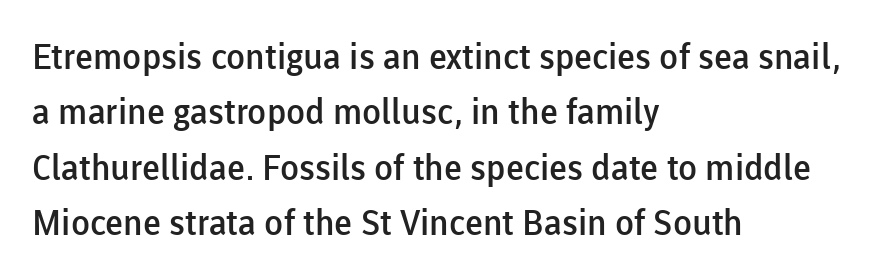
{"serif": "no", "italic": "no", "bold": "semi", "weight": "semibold", "width": "normal", "stroke_contrast": "low", "x_height": "medium", "monospaced": "no", "underline": "no", "align": "left", "line_spacing": "normal", "line_spacing_ratio": 1.58, "letter_spacing": "normal", "letter_spacing_em": 0.0, "glyph_px": 35}
